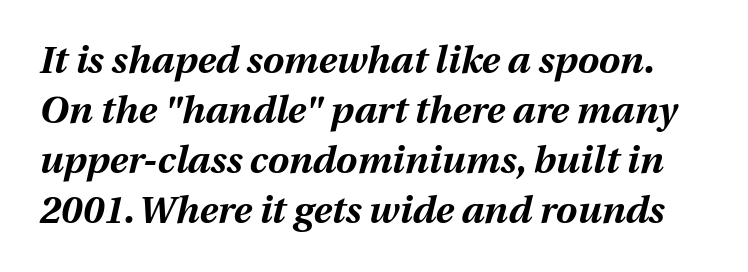
{"italic": "yes", "lean": "right", "slant_degrees": 12, "bold": "yes", "weight": "bold", "width": "normal", "stroke_contrast": "medium", "x_height": "medium", "monospaced": "no", "underline": "no", "line_spacing": "normal", "line_spacing_ratio": 1.32, "letter_spacing": "normal", "letter_spacing_em": 0.0, "glyph_px": 38}
